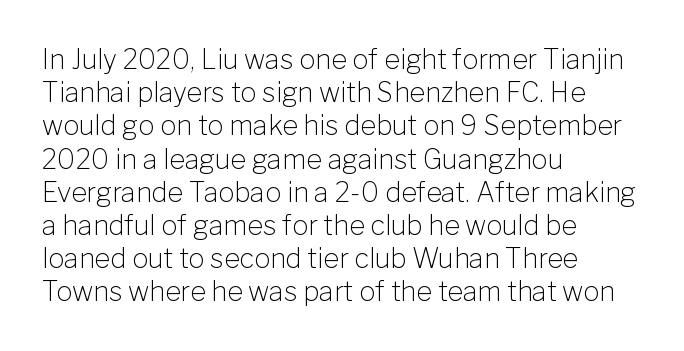
{"italic": "no", "bold": "no", "underline": "no", "align": "left", "line_spacing_ratio": 1.23, "letter_spacing": "normal", "letter_spacing_em": 0.0, "glyph_px": 27}
